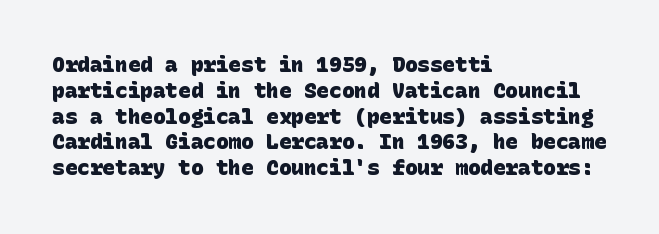
The image shows 21 px bold type; set left-aligned, line spacing 1.23x, normal letter spacing, not underlined.
